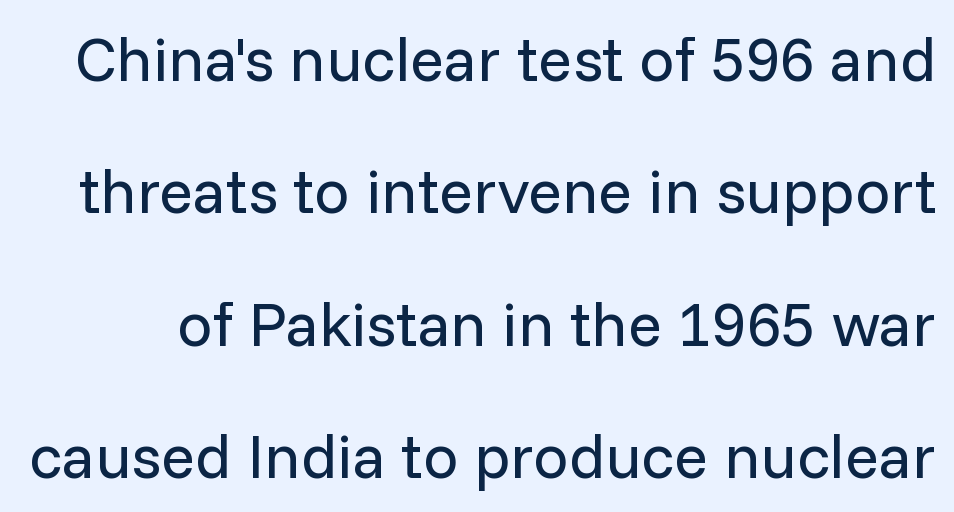
Q: Is the text bold? A: No.
Q: Is the text italic (slanted)? A: No, it is upright.
Q: Is the typeface a serif or a sans-serif typeface? A: Sans-serif.
Q: Is the text underlined? A: No.
Q: Is the spacing between letters normal or unusually wide? A: Normal.
Q: Is the spacing between lines tight, normal or loose? A: Loose.
Q: Width (condensed, normal, or wide)? A: Normal.
Q: Stroke contrast? A: Low.
Q: x-height? A: Medium.
Q: Monospaced? A: No.
